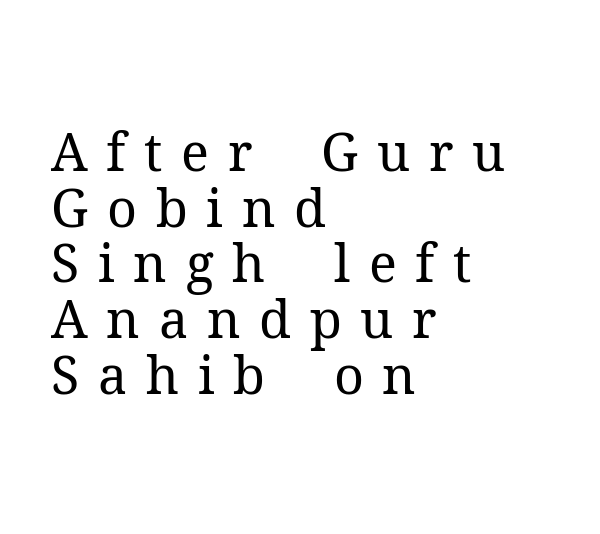
The image shows 52 px regular-weight serif type, upright; set left-aligned, tight line spacing (1.07x), unusually wide letter spacing (+0.36 em), not underlined; medium stroke contrast and a medium x-height.
